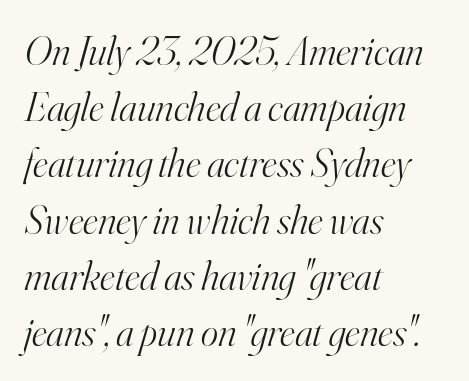
Q: Is the text bold? A: No.
Q: Is the text italic (slanted)? A: Yes, it leans right by about 16 degrees.
Q: Is the typeface a serif or a sans-serif typeface? A: Serif.
Q: Is the text underlined? A: No.
Q: How is the paragraph aligned? A: Left-aligned.
Q: Is the spacing between letters normal or unusually wide? A: Normal.
Q: Is the spacing between lines tight, normal or loose? A: Normal.
Q: Width (condensed, normal, or wide)? A: Normal.
Q: Stroke contrast? A: High.
Q: x-height? A: Small.
Q: Monospaced? A: No.
